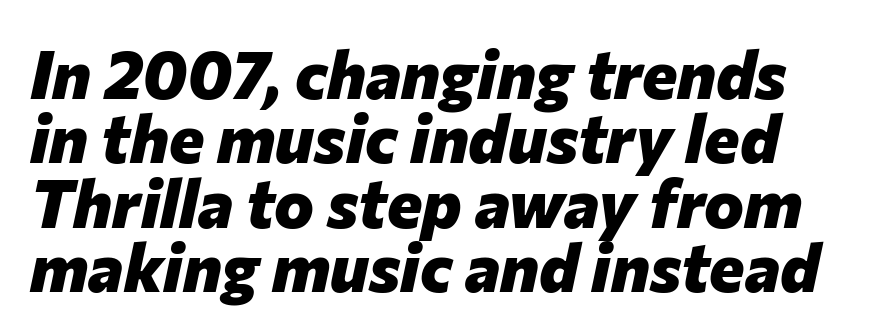
Q: Is the text bold? A: Yes.
Q: Is the text italic (slanted)? A: Yes, it leans right by about 12 degrees.
Q: Is the text underlined? A: No.
Q: Is the spacing between letters normal or unusually wide? A: Normal.
Q: Is the spacing between lines tight, normal or loose? A: Tight.
Q: Width (condensed, normal, or wide)? A: Normal.
Q: Stroke contrast? A: Low.
Q: x-height? A: Medium.
Q: Monospaced? A: No.
